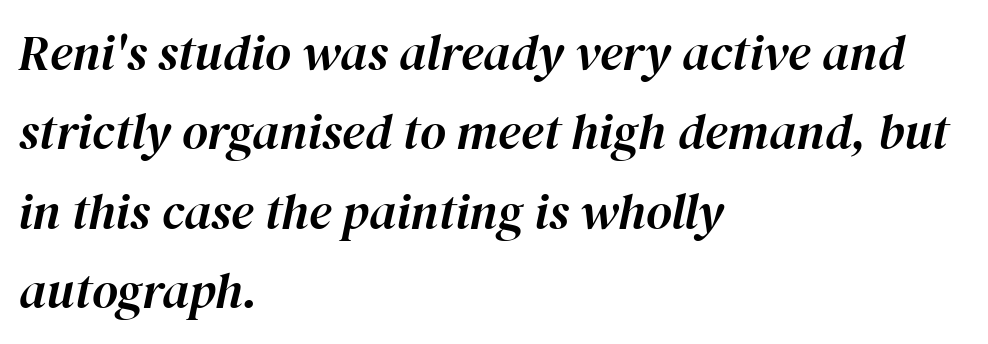
The image shows 50 px text type, italic (leaning right); set left-aligned, normal line spacing (1.59x), normal letter spacing, not underlined; high stroke contrast and a medium x-height.
